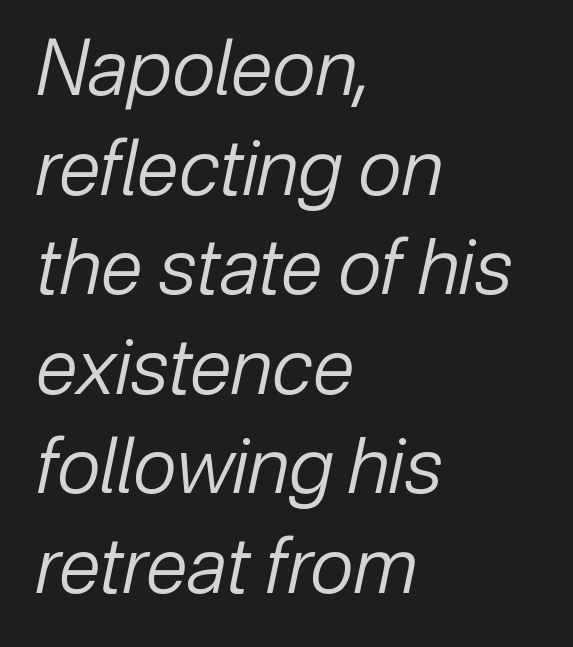
The image shows 76 px regular-weight type, italic (leaning right); set left-aligned, normal line spacing (1.31x), normal letter spacing, not underlined; low stroke contrast and a medium x-height.
